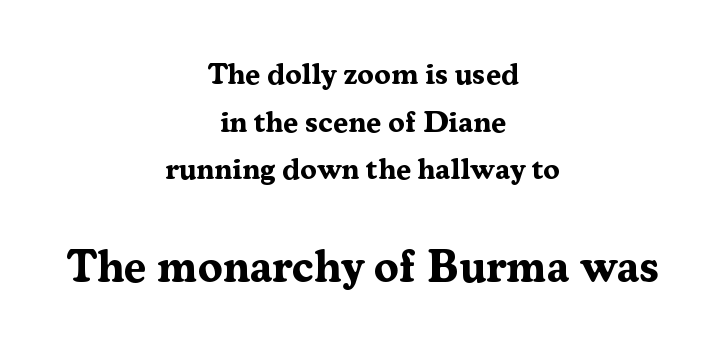
The image shows 45 px bold serif type, upright; set centered, normal line spacing (1.59x), normal letter spacing, not underlined; the second (bottom) block is 1.5x larger; medium stroke contrast and a medium x-height.
